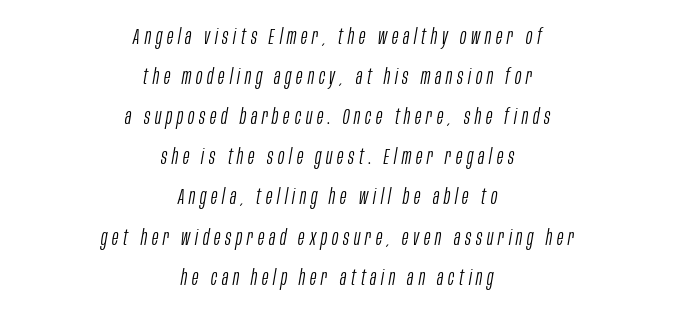
The image shows 21 px text type, italic (leaning right); set centered, loose line spacing (1.91x), unusually wide letter spacing (+0.23 em), not underlined.
